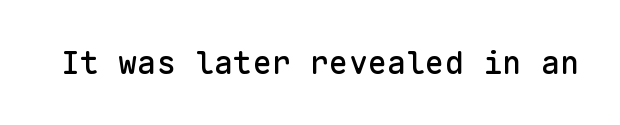
The face used here is rendered with its standard letterfit. Notice how the stems are strictly vertical — no italics here. Grotesque or geometric, the face here clearly has no serifs. The space directly below the letters is spotless.
